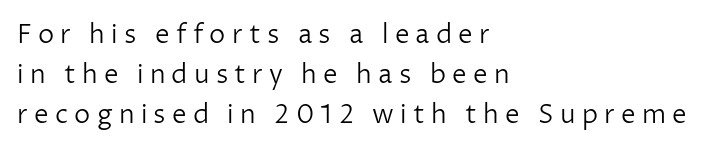
{"italic": "no", "bold": "no", "underline": "no", "align": "left", "line_spacing": "normal", "line_spacing_ratio": 1.54, "letter_spacing": "wide", "letter_spacing_em": 0.24, "glyph_px": 26}
